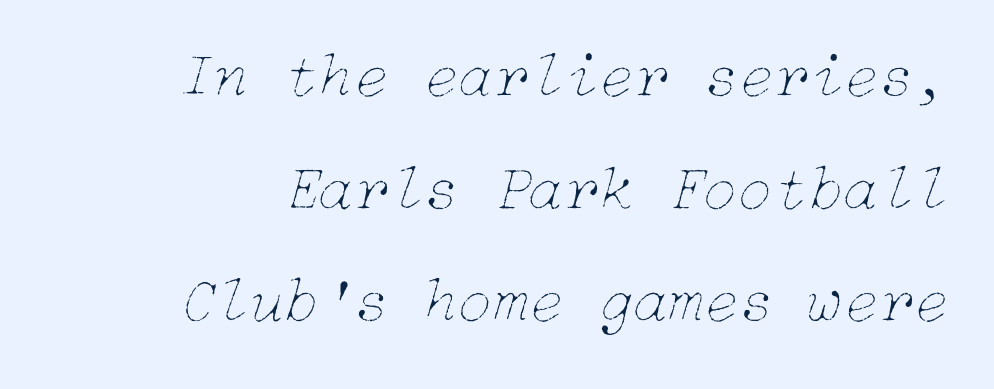
Q: Is the text bold? A: No.
Q: Is the text italic (slanted)? A: Yes, it leans right by about 15 degrees.
Q: Is the text underlined? A: No.
Q: Is the spacing between letters normal or unusually wide? A: Normal.
Q: Width (condensed, normal, or wide)? A: Normal.
Q: Stroke contrast? A: Low.
Q: x-height? A: Medium.
